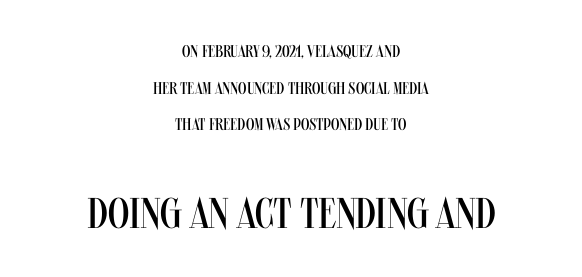
{"serif": "no", "italic": "no", "bold": "no", "weight": "regular", "width": "condensed", "stroke_contrast": "medium", "x_height": "large", "monospaced": "no", "underline": "no", "align": "center", "line_spacing": "loose", "line_spacing_ratio": 2.16, "letter_spacing": "normal", "letter_spacing_em": 0.0, "larger_block": "second", "size_ratio": 2.53, "glyph_px": 43}
